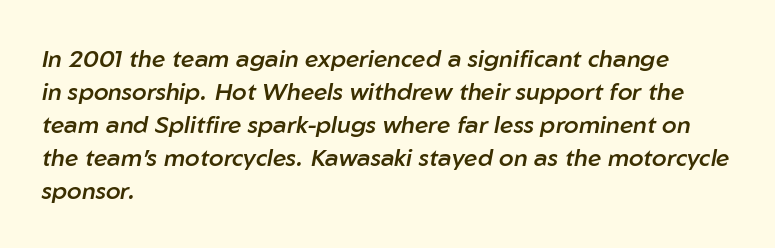
{"italic": "yes", "lean": "right", "slant_degrees": 10, "bold": "semi", "underline": "no", "align": "left", "line_spacing": "normal", "line_spacing_ratio": 1.38, "letter_spacing": "normal", "letter_spacing_em": 0.0, "glyph_px": 24}
